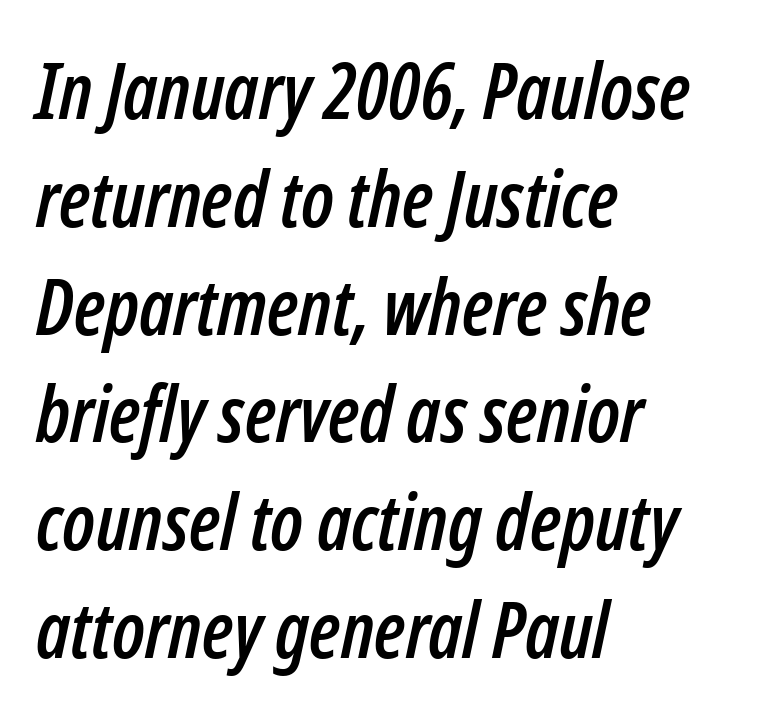
Q: Is the text italic (slanted)? A: Yes, it leans right by about 12 degrees.
Q: Is the text underlined? A: No.
Q: How is the paragraph aligned? A: Left-aligned.
Q: Is the spacing between letters normal or unusually wide? A: Normal.
Q: Is the spacing between lines tight, normal or loose? A: Normal.
Q: Width (condensed, normal, or wide)? A: Condensed.
Q: Stroke contrast? A: Low.
Q: x-height? A: Medium.
Q: Monospaced? A: No.
